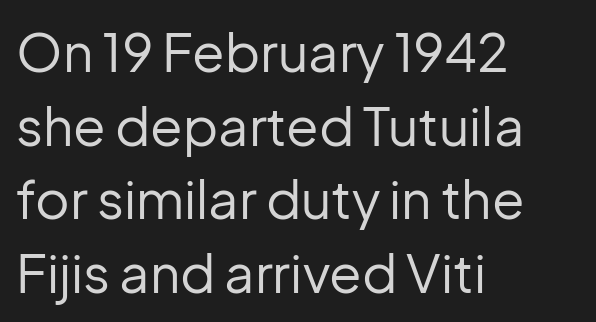
Q: Is the text bold? A: No.
Q: Is the text italic (slanted)? A: No, it is upright.
Q: Is the typeface a serif or a sans-serif typeface? A: Sans-serif.
Q: Is the text underlined? A: No.
Q: How is the paragraph aligned? A: Left-aligned.
Q: Is the spacing between letters normal or unusually wide? A: Normal.
Q: Is the spacing between lines tight, normal or loose? A: Normal.
Q: Width (condensed, normal, or wide)? A: Normal.
Q: Stroke contrast? A: Low.
Q: x-height? A: Medium.
Q: Monospaced? A: No.
